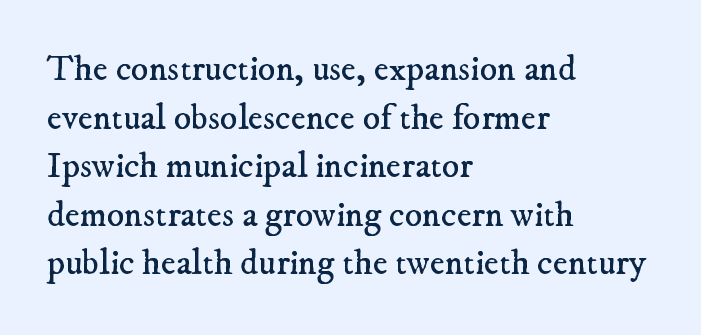
{"serif": "yes", "bold": "no", "weight": "regular", "width": "normal", "stroke_contrast": "low", "x_height": "small", "monospaced": "no", "underline": "no", "align": "left", "line_spacing": "normal", "line_spacing_ratio": 1.35, "letter_spacing": "normal", "letter_spacing_em": 0.0, "glyph_px": 36}
